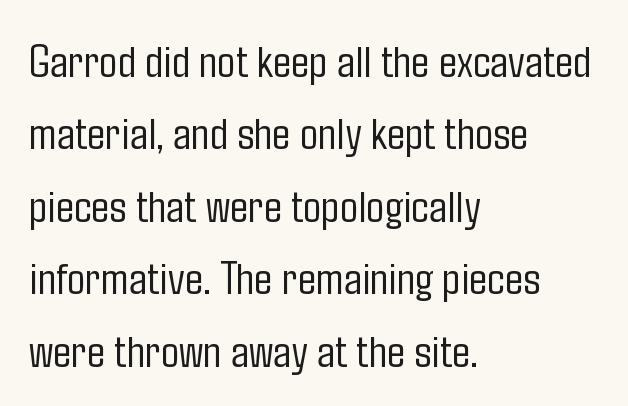
Q: Is the text bold? A: No.
Q: Is the text italic (slanted)? A: No, it is upright.
Q: Is the typeface a serif or a sans-serif typeface? A: Sans-serif.
Q: Is the text underlined? A: No.
Q: How is the paragraph aligned? A: Left-aligned.
Q: Is the spacing between letters normal or unusually wide? A: Normal.
Q: Is the spacing between lines tight, normal or loose? A: Normal.
Q: Width (condensed, normal, or wide)? A: Condensed.
Q: Stroke contrast? A: Low.
Q: x-height? A: Medium.
Q: Monospaced? A: No.
